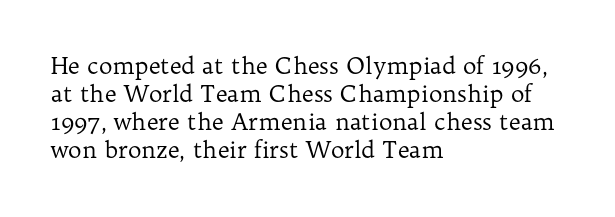
Every stem runs plumb, perpendicular to the baseline. Layout note: lines flush left. Decoration check: the copy has no underline. Short note: letters normally spaced.
